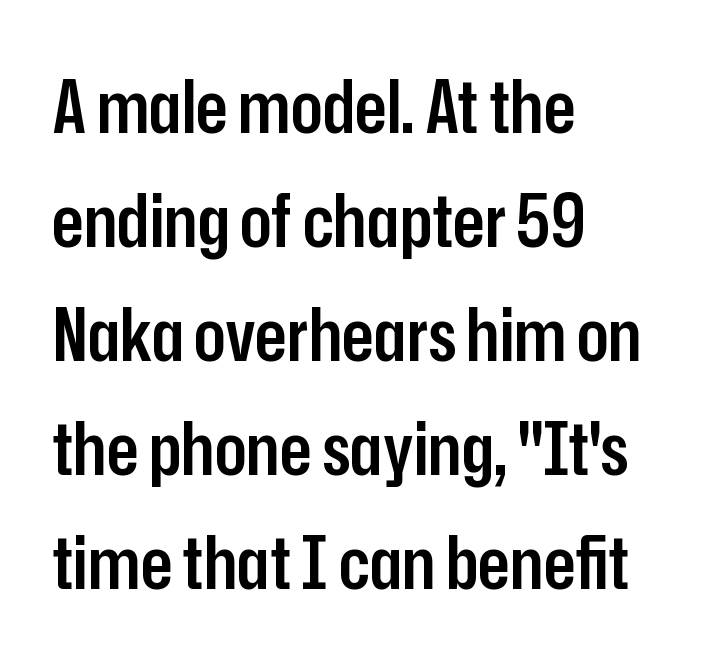
The image shows 74 px semibold, condensed sans-serif type, upright; set left-aligned, normal line spacing (1.54x), normal letter spacing, not underlined; low stroke contrast and a medium x-height.
